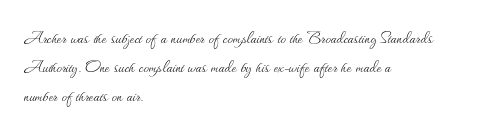
Letters rest on an invisible, unmarked baseline. Heaviness? Minimal to ordinary, like unemphasized prose. The rendering anchors every line to the left-hand side. The line-height multiplier appears to be the usual default.
